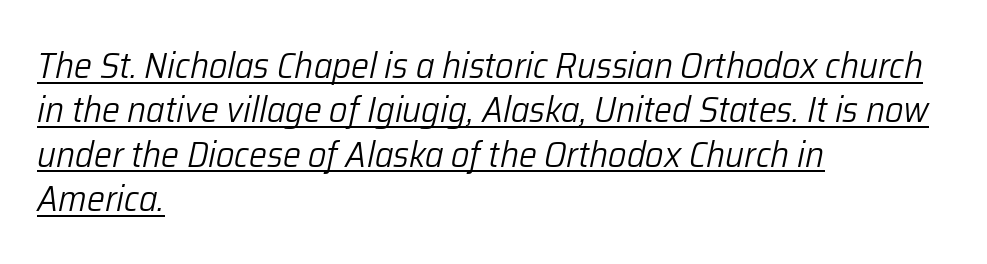
{"italic": "yes", "lean": "right", "slant_degrees": 12, "bold": "no", "weight": "light", "width": "normal", "stroke_contrast": "low", "x_height": "medium", "monospaced": "no", "underline": "yes", "align": "left", "line_spacing_ratio": 1.23, "letter_spacing": "normal", "letter_spacing_em": 0.0, "glyph_px": 36}
